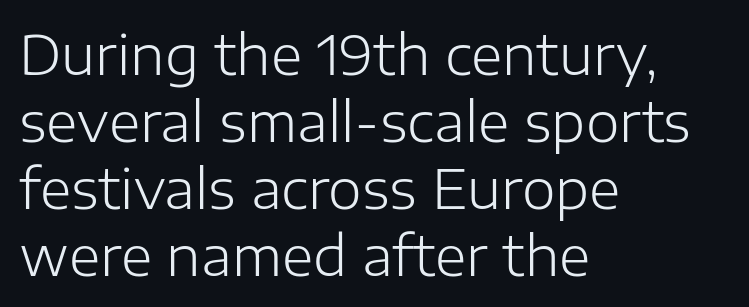
You could call the tracking neutral — neither tight nor loose. Here the designer chose a conventional face with non-uniform glyph widths. The passage shown is not underscored anywhere. Upright lettering throughout.
